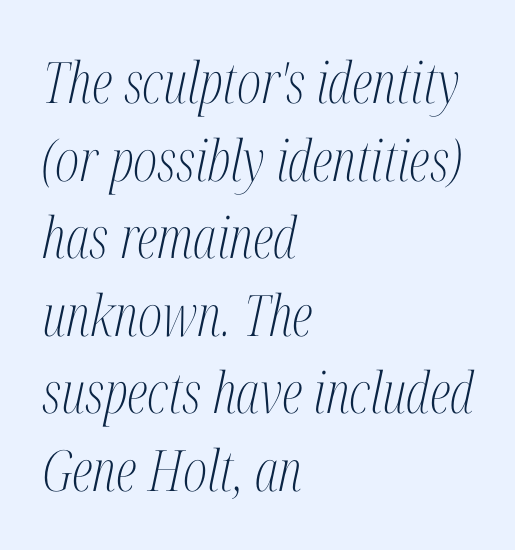
The image shows 57 px light, condensed serif type, italic (leaning right); set left-aligned, normal line spacing (1.36x), normal letter spacing, not underlined; medium stroke contrast and a medium x-height.
